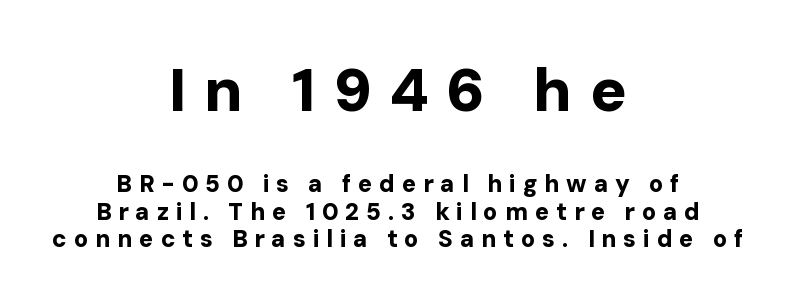
{"serif": "no", "italic": "no", "bold": "yes", "weight": "bold", "width": "normal", "stroke_contrast": "low", "x_height": "medium", "monospaced": "no", "underline": "no", "align": "center", "line_spacing": "tight", "line_spacing_ratio": 1.14, "letter_spacing": "wide", "letter_spacing_em": 0.28, "larger_block": "first", "size_ratio": 2.54, "glyph_px": 61}
